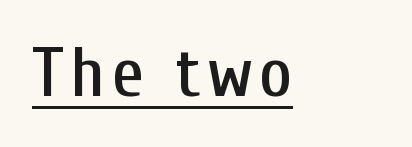
{"serif": "no", "italic": "no", "width": "condensed", "stroke_contrast": "low", "x_height": "medium", "monospaced": "no", "underline": "yes", "align": "left", "glyph_px": 71}
